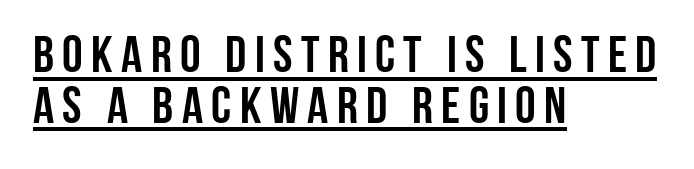
Q: Is the text italic (slanted)? A: No, it is upright.
Q: Is the typeface a serif or a sans-serif typeface? A: Sans-serif.
Q: Is the text underlined? A: Yes.
Q: How is the paragraph aligned? A: Left-aligned.
Q: Is the spacing between lines tight, normal or loose? A: Tight.
Q: Width (condensed, normal, or wide)? A: Condensed.
Q: Stroke contrast? A: Low.
Q: x-height? A: Large.
Q: Monospaced? A: No.
